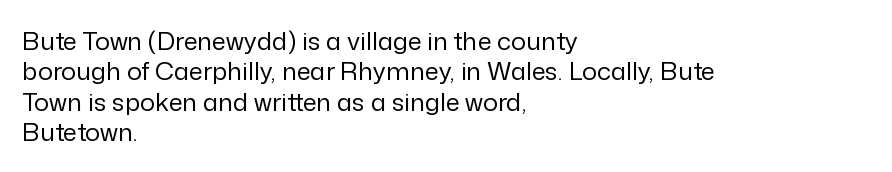
{"italic": "no", "bold": "no", "underline": "no", "align": "left", "line_spacing_ratio": 1.22, "letter_spacing": "normal", "letter_spacing_em": 0.0, "glyph_px": 25}
